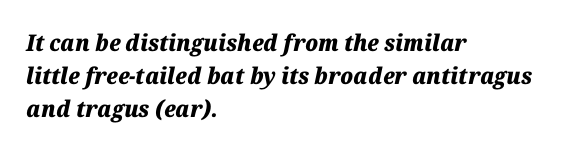
Q: Is the text bold? A: Yes.
Q: Is the text italic (slanted)? A: Yes, it leans right by about 12 degrees.
Q: Is the text underlined? A: No.
Q: How is the paragraph aligned? A: Left-aligned.
Q: Is the spacing between letters normal or unusually wide? A: Normal.
Q: Is the spacing between lines tight, normal or loose? A: Normal.
